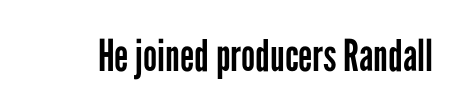
The image shows 44 px regular-weight, condensed sans-serif type, upright; set normal letter spacing, not underlined; low stroke contrast and a medium x-height.
